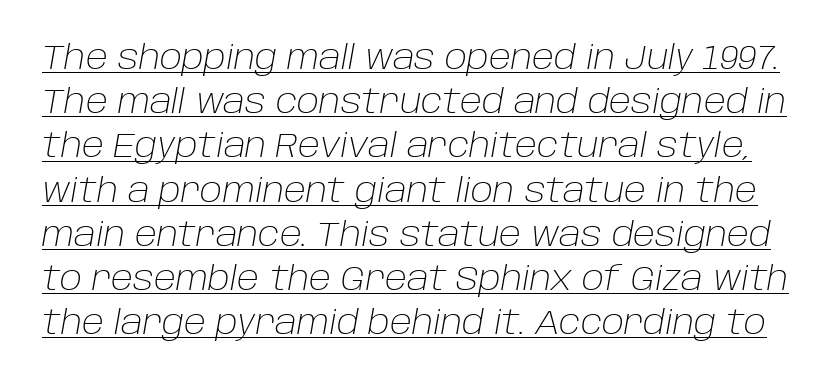
The image shows 33 px light type, italic (leaning right); set normal line spacing (1.34x), normal letter spacing, underlined; low stroke contrast and a large x-height.
